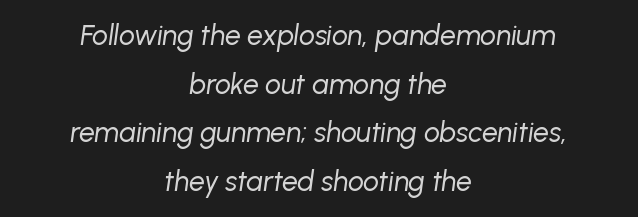
Q: Is the text bold? A: No.
Q: Is the text italic (slanted)? A: Yes, it leans right by about 8 degrees.
Q: Is the text underlined? A: No.
Q: How is the paragraph aligned? A: Centered.
Q: Is the spacing between letters normal or unusually wide? A: Normal.
Q: Width (condensed, normal, or wide)? A: Normal.
Q: Stroke contrast? A: Low.
Q: x-height? A: Medium.
Q: Monospaced? A: No.
